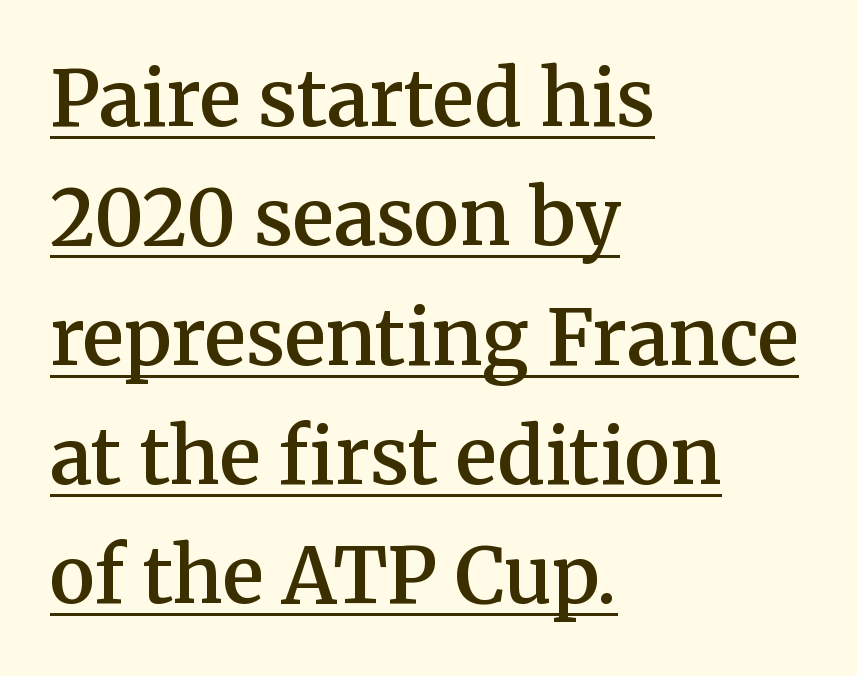
The image shows 77 px semibold serif type, upright; set left-aligned, normal line spacing (1.55x), normal letter spacing, underlined; medium stroke contrast and a medium x-height.
